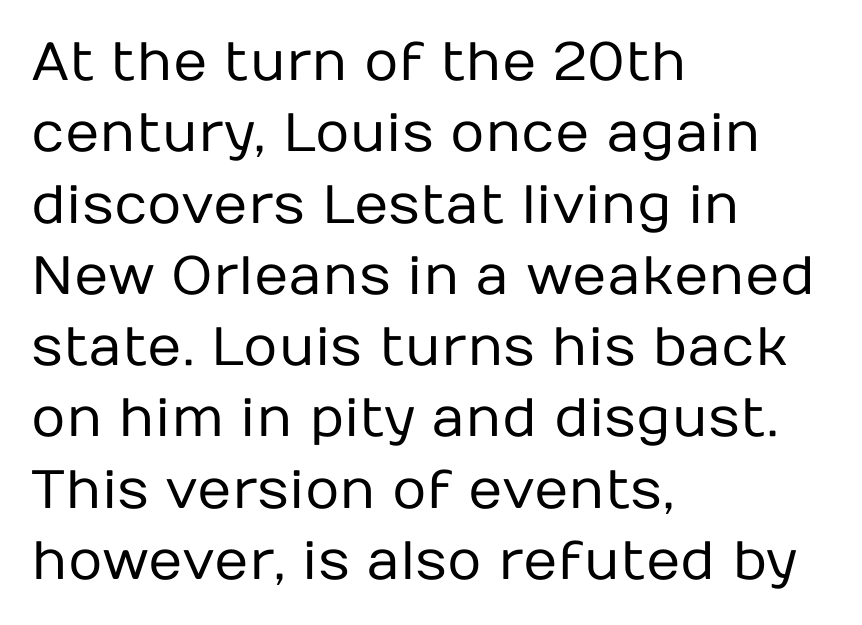
The block of text has a typical density, with ordinary space between rows. Is the type heavy? It reads as light-to-regular instead. The gap between lines stays unmarked. The face used here is rendered with its standard letterfit. Each letter keeps its own natural width here, so spacing adapts to shape.
